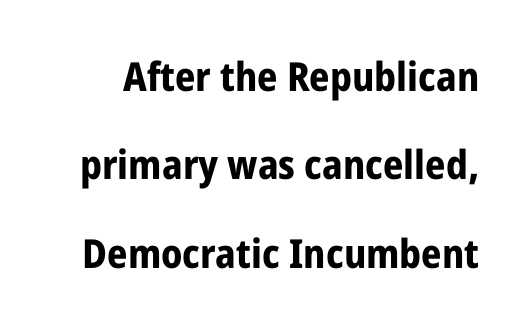
{"serif": "no", "italic": "no", "bold": "yes", "weight": "bold", "width": "condensed", "stroke_contrast": "low", "x_height": "large", "monospaced": "no", "underline": "no", "line_spacing": "loose", "line_spacing_ratio": 2.21, "letter_spacing": "normal", "letter_spacing_em": 0.0, "glyph_px": 40}
